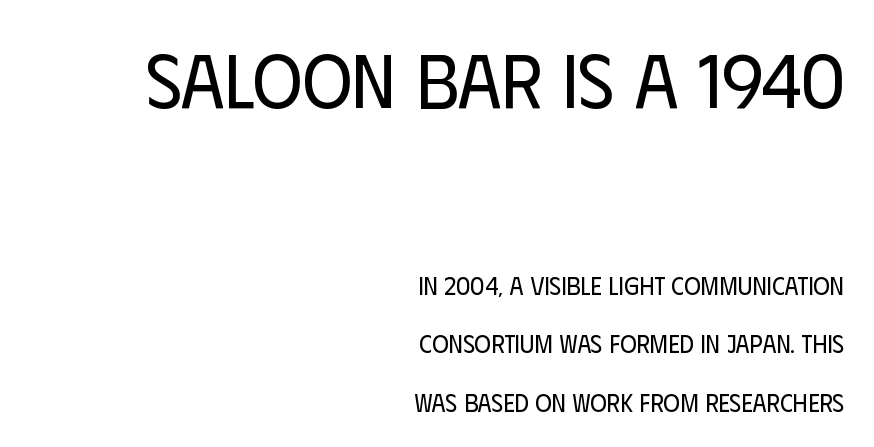
Compared with typical body copy, the letter spacing here is the same. If you squint, the top block still reads clearly — it's the larger of the two. Compared with a flush-left layout, this one pins lines to the opposite, right side. The space beneath each line is pristine and unruled.
